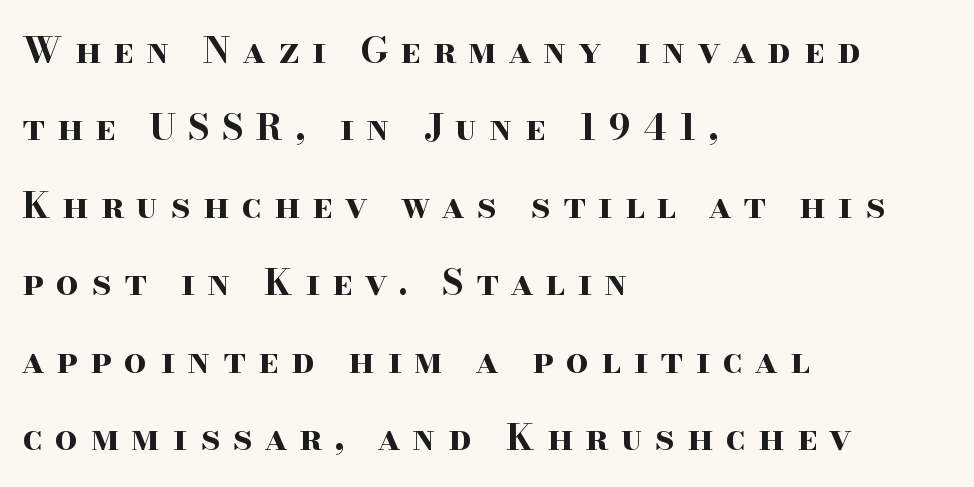
The image shows 36 px bold, wide serif type, upright; set left-aligned, loose line spacing (2.15x), unusually wide letter spacing (+0.34 em), not underlined; high stroke contrast and a small x-height.
